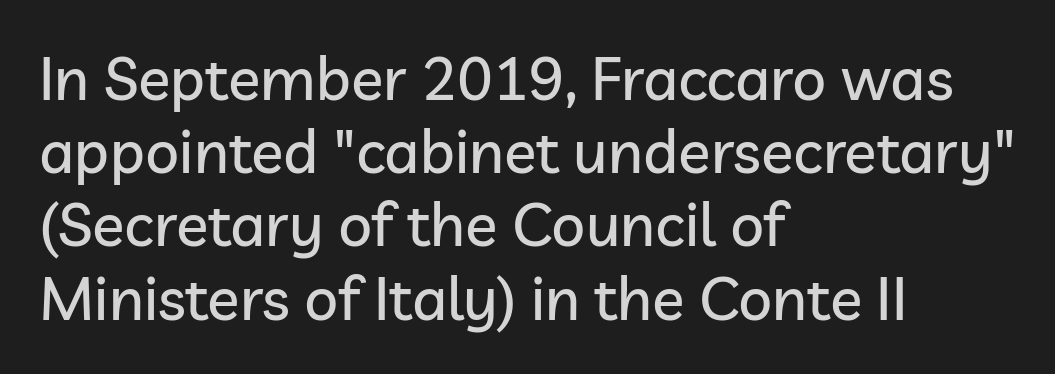
Q: Is the text italic (slanted)? A: No, it is upright.
Q: Is the typeface a serif or a sans-serif typeface? A: Sans-serif.
Q: Is the text underlined? A: No.
Q: How is the paragraph aligned? A: Left-aligned.
Q: Is the spacing between letters normal or unusually wide? A: Normal.
Q: Width (condensed, normal, or wide)? A: Normal.
Q: Stroke contrast? A: Low.
Q: x-height? A: Medium.
Q: Monospaced? A: No.
